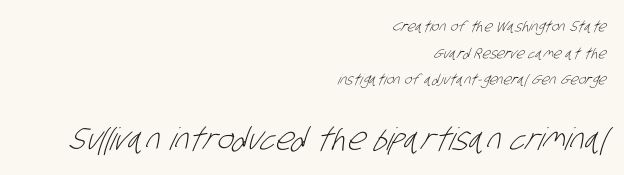
Q: Is the text bold? A: No.
Q: Is the typeface a serif or a sans-serif typeface? A: Sans-serif.
Q: Is the text underlined? A: No.
Q: How is the paragraph aligned? A: Right-aligned.
Q: Is the spacing between letters normal or unusually wide? A: Normal.
Q: Is the spacing between lines tight, normal or loose? A: Loose.
Q: Which block of text is set in a larger size, the first (top) or the second (bottom)? A: The second (bottom) one.
Q: Width (condensed, normal, or wide)? A: Condensed.
Q: Stroke contrast? A: Low.
Q: x-height? A: Large.
Q: Monospaced? A: No.
